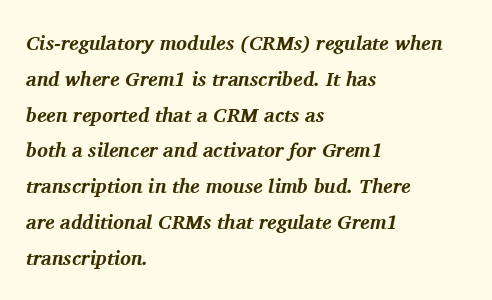
{"italic": "yes", "lean": "right", "slant_degrees": 11, "bold": "yes", "underline": "no", "align": "left", "line_spacing_ratio": 1.79, "letter_spacing": "normal", "letter_spacing_em": 0.0, "glyph_px": 20}
